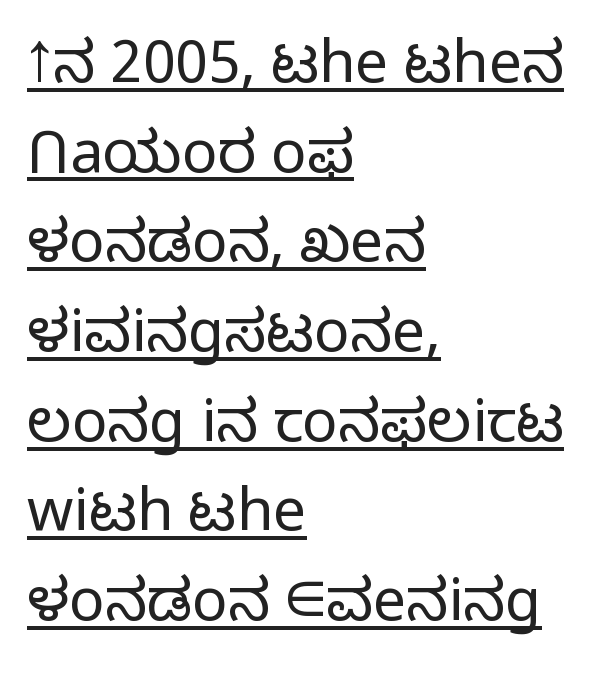
Q: Is the text bold? A: No.
Q: Is the text italic (slanted)? A: No, it is upright.
Q: Is the typeface a serif or a sans-serif typeface? A: Sans-serif.
Q: Is the text underlined? A: Yes.
Q: How is the paragraph aligned? A: Left-aligned.
Q: Is the spacing between letters normal or unusually wide? A: Normal.
Q: Is the spacing between lines tight, normal or loose? A: Normal.
Q: Width (condensed, normal, or wide)? A: Normal.
Q: Stroke contrast? A: Low.
Q: x-height? A: Medium.
Q: Monospaced? A: No.
